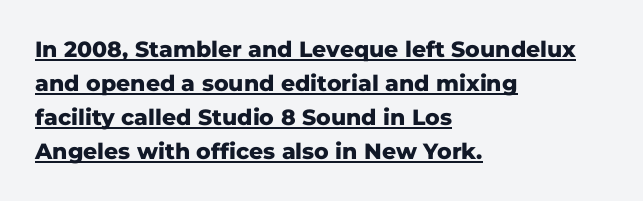
Leading matches the norm, producing a regular column. Each line of the rendering has a horizontal stroke beneath the glyphs. The tracking reads as untouched default to a designer's eye. A full-strength bold gives these letters their thick strokes. These lines were composed using upright roman letters. The paragraph has a hard left edge and a soft right edge.
